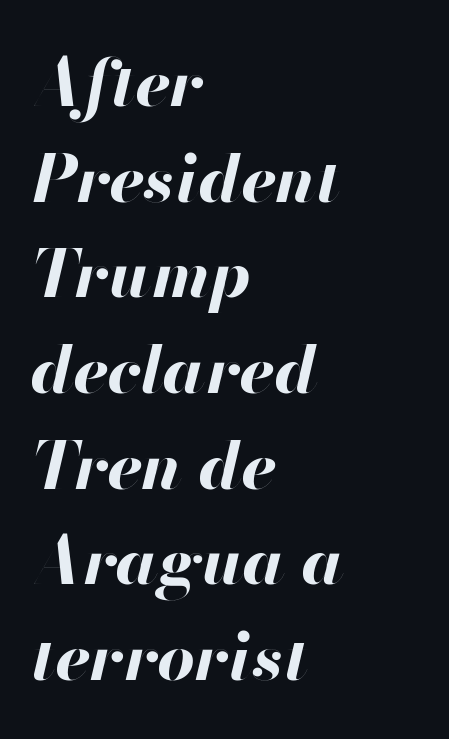
Q: Is the text bold? A: Yes.
Q: Is the text italic (slanted)? A: Yes, it leans right by about 13 degrees.
Q: Is the text underlined? A: No.
Q: How is the paragraph aligned? A: Left-aligned.
Q: Is the spacing between letters normal or unusually wide? A: Normal.
Q: Is the spacing between lines tight, normal or loose? A: Normal.
Q: Width (condensed, normal, or wide)? A: Normal.
Q: Stroke contrast? A: High.
Q: x-height? A: Small.
Q: Monospaced? A: No.
